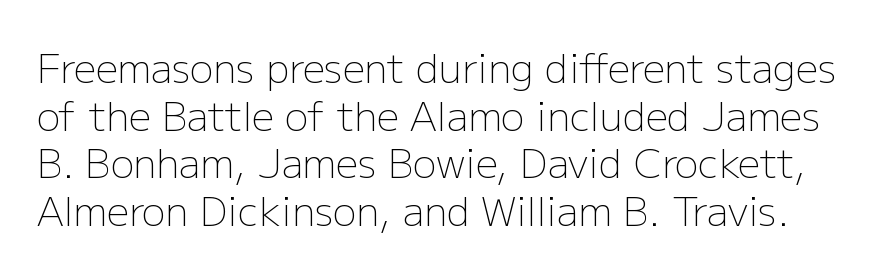
Q: Is the text bold? A: No.
Q: Is the text italic (slanted)? A: No, it is upright.
Q: Is the typeface a serif or a sans-serif typeface? A: Sans-serif.
Q: Is the text underlined? A: No.
Q: Is the spacing between letters normal or unusually wide? A: Normal.
Q: Width (condensed, normal, or wide)? A: Normal.
Q: Stroke contrast? A: Low.
Q: x-height? A: Medium.
Q: Monospaced? A: No.
